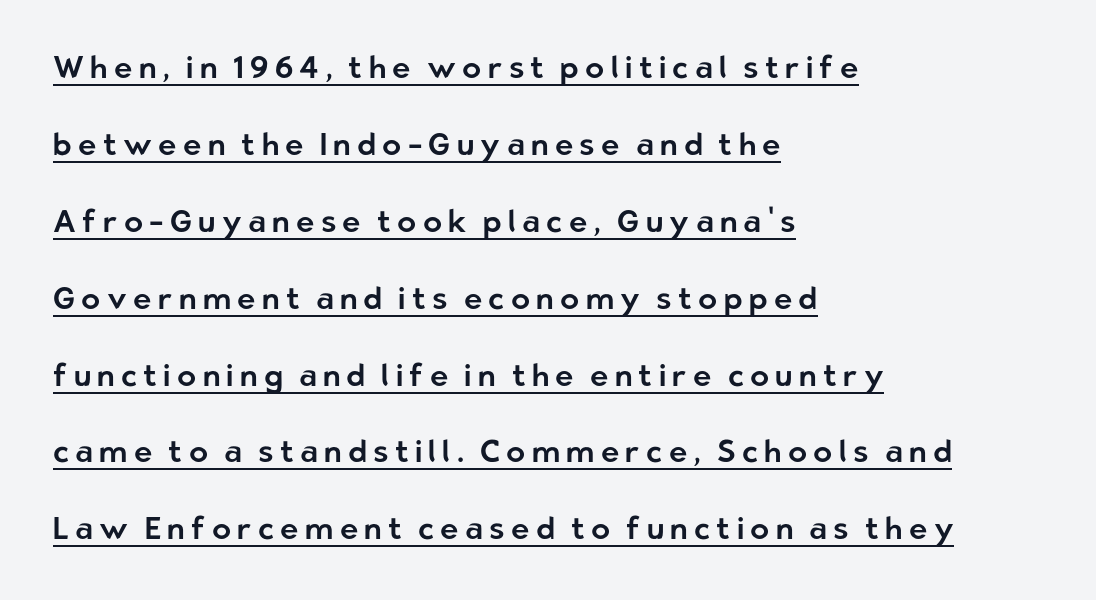
{"serif": "no", "italic": "no", "width": "normal", "stroke_contrast": "low", "x_height": "medium", "monospaced": "no", "underline": "yes", "align": "left", "line_spacing": "loose", "line_spacing_ratio": 2.48, "letter_spacing": "wide", "letter_spacing_em": 0.2, "glyph_px": 31}
